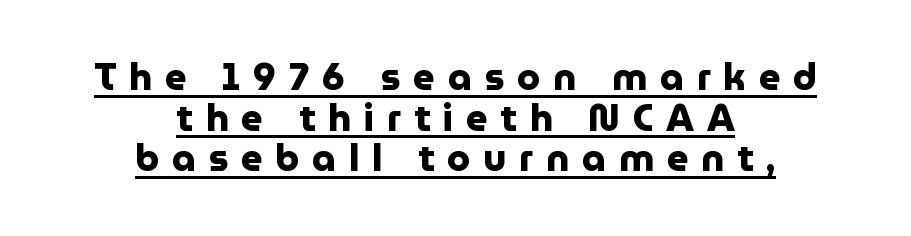
Q: Is the text bold? A: Yes.
Q: Is the text italic (slanted)? A: No, it is upright.
Q: Is the typeface a serif or a sans-serif typeface? A: Sans-serif.
Q: Is the text underlined? A: Yes.
Q: How is the paragraph aligned? A: Centered.
Q: Is the spacing between letters normal or unusually wide? A: Unusually wide.
Q: Is the spacing between lines tight, normal or loose? A: Tight.
Q: Width (condensed, normal, or wide)? A: Normal.
Q: Stroke contrast? A: Low.
Q: x-height? A: Medium.
Q: Monospaced? A: No.
